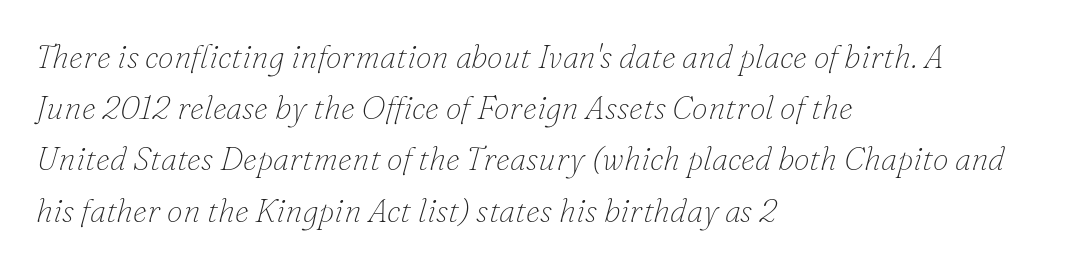
Stroke mass is kept to a normal reading level or below. The rows are spaced the way most documents space them. This rendering uses left alignment, leaving the right contour irregular. Observe the serifs anchoring each vertical stroke in this sample.
